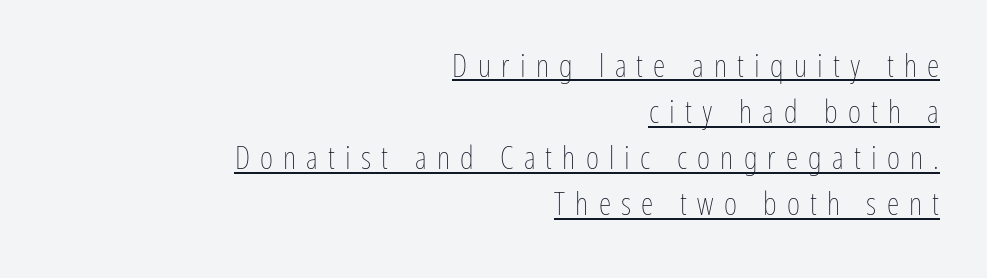
Q: Is the text bold? A: No.
Q: Is the text italic (slanted)? A: No, it is upright.
Q: Is the text underlined? A: Yes.
Q: How is the paragraph aligned? A: Right-aligned.
Q: Is the spacing between letters normal or unusually wide? A: Unusually wide.
Q: Is the spacing between lines tight, normal or loose? A: Normal.
Q: Width (condensed, normal, or wide)? A: Condensed.
Q: Stroke contrast? A: Low.
Q: x-height? A: Medium.
Q: Monospaced? A: No.
